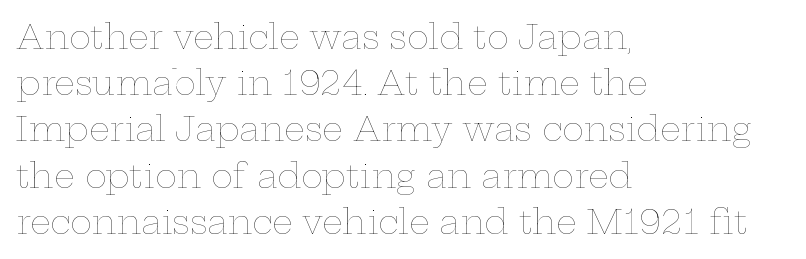
{"italic": "no", "bold": "no", "weight": "thin", "width": "wide", "stroke_contrast": "low", "x_height": "medium", "monospaced": "no", "underline": "no", "align": "left", "line_spacing": "normal", "line_spacing_ratio": 1.4, "letter_spacing": "normal", "letter_spacing_em": 0.0, "glyph_px": 33}
